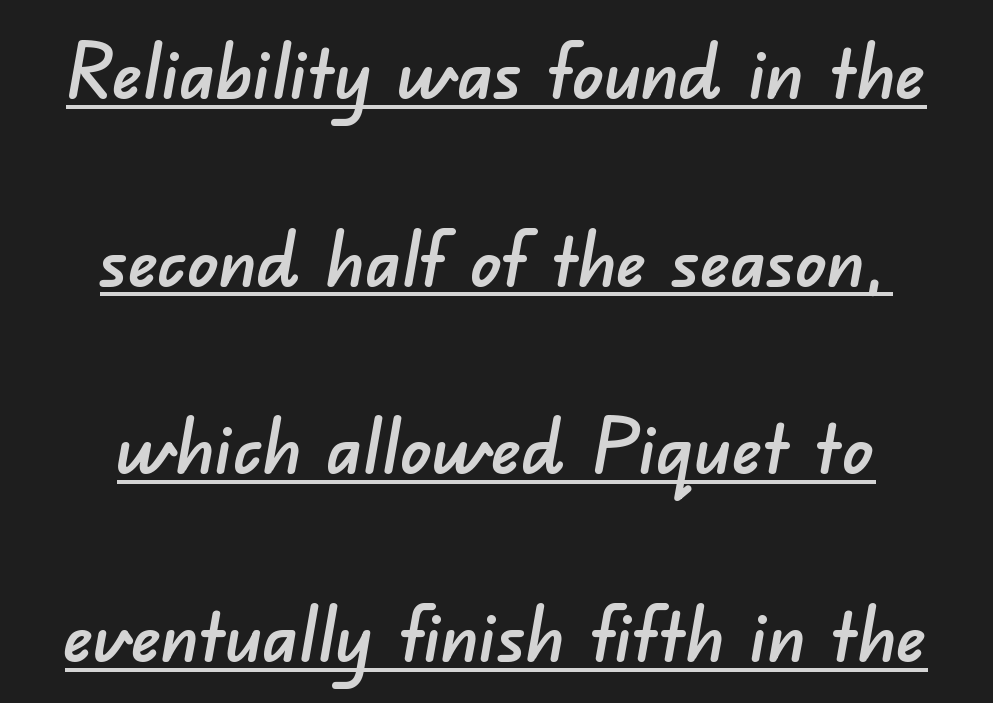
Q: Is the typeface a serif or a sans-serif typeface? A: Sans-serif.
Q: Is the text underlined? A: Yes.
Q: How is the paragraph aligned? A: Centered.
Q: Is the spacing between letters normal or unusually wide? A: Normal.
Q: Is the spacing between lines tight, normal or loose? A: Loose.
Q: Width (condensed, normal, or wide)? A: Normal.
Q: Stroke contrast? A: Low.
Q: x-height? A: Small.
Q: Monospaced? A: No.
